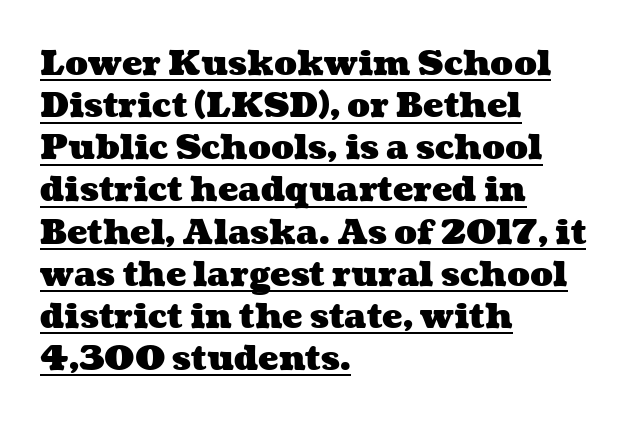
{"bold": "yes", "weight": "heavy", "width": "wide", "stroke_contrast": "medium", "x_height": "medium", "monospaced": "no", "underline": "yes", "align": "left", "line_spacing_ratio": 1.24, "letter_spacing": "normal", "letter_spacing_em": 0.0, "glyph_px": 34}
